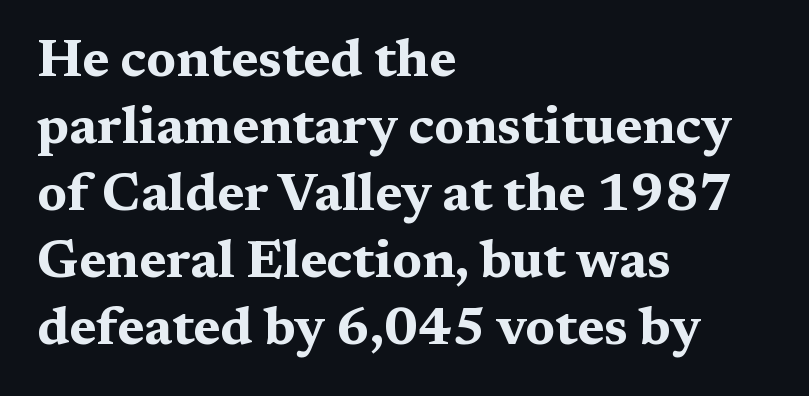
{"serif": "yes", "italic": "no", "bold": "yes", "weight": "bold", "width": "wide", "stroke_contrast": "medium", "x_height": "medium", "monospaced": "no", "underline": "no", "align": "left", "line_spacing": "normal", "line_spacing_ratio": 1.29, "letter_spacing": "normal", "letter_spacing_em": 0.0, "glyph_px": 52}
